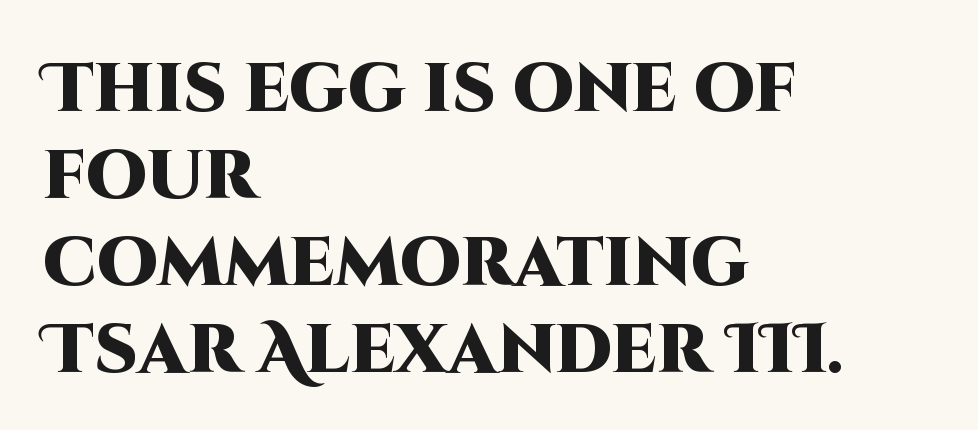
The image shows 68 px heavy sans-serif type, upright; set left-aligned, normal line spacing (1.28x), normal letter spacing, not underlined; high stroke contrast and a large x-height.
